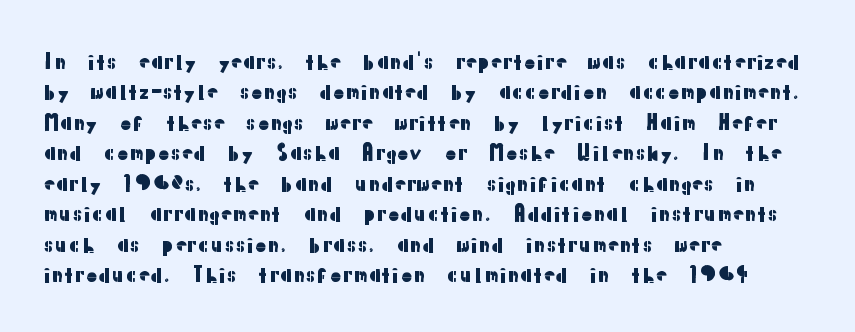
A bare baseline throughout the passage. This rendering uses left alignment, leaving the right contour irregular. Vertical strokes here are truly vertical. Glyph-to-glyph distance matches everyday printed text. If you measured baseline to baseline, you'd find a middling distance.
